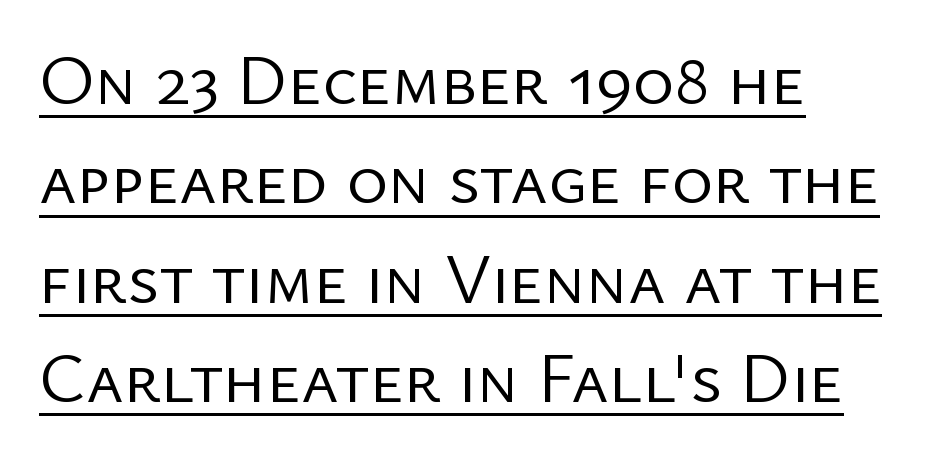
Q: Is the text bold? A: No.
Q: Is the text italic (slanted)? A: No, it is upright.
Q: Is the typeface a serif or a sans-serif typeface? A: Sans-serif.
Q: Is the text underlined? A: Yes.
Q: How is the paragraph aligned? A: Left-aligned.
Q: Is the spacing between letters normal or unusually wide? A: Normal.
Q: Is the spacing between lines tight, normal or loose? A: Normal.
Q: Width (condensed, normal, or wide)? A: Normal.
Q: Stroke contrast? A: Low.
Q: x-height? A: Medium.
Q: Monospaced? A: No.
